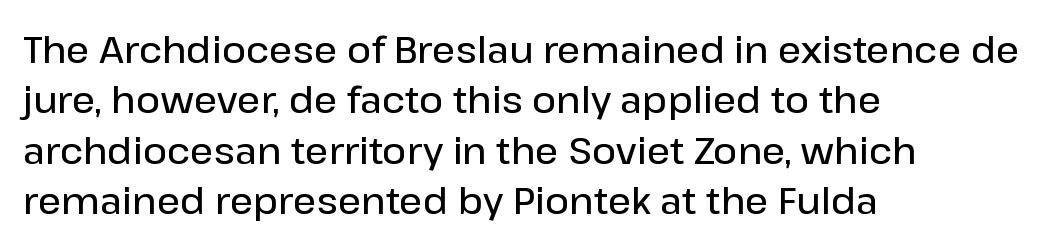
Q: Is the text bold? A: Semi-bold.
Q: Is the text italic (slanted)? A: No, it is upright.
Q: Is the typeface a serif or a sans-serif typeface? A: Sans-serif.
Q: Is the text underlined? A: No.
Q: How is the paragraph aligned? A: Left-aligned.
Q: Is the spacing between letters normal or unusually wide? A: Normal.
Q: Is the spacing between lines tight, normal or loose? A: Normal.
Q: Width (condensed, normal, or wide)? A: Normal.
Q: Stroke contrast? A: Low.
Q: x-height? A: Medium.
Q: Monospaced? A: No.
